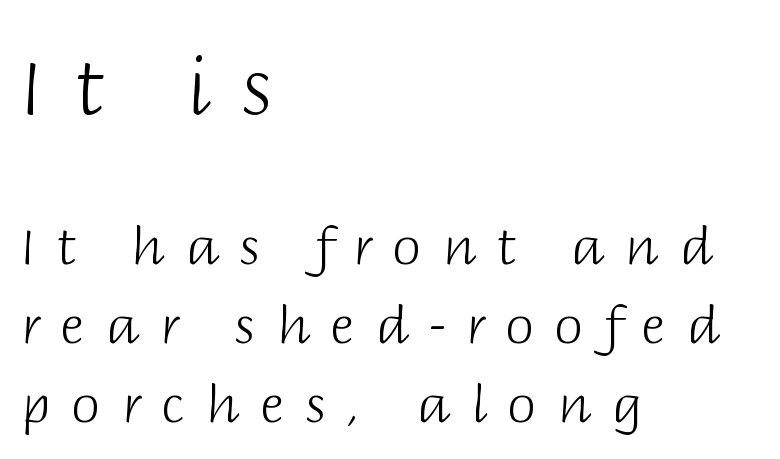
Q: Is the text bold? A: No.
Q: Is the text italic (slanted)? A: No, it is upright.
Q: Is the typeface a serif or a sans-serif typeface? A: Sans-serif.
Q: Is the text underlined? A: No.
Q: How is the paragraph aligned? A: Left-aligned.
Q: Is the spacing between letters normal or unusually wide? A: Unusually wide.
Q: Is the spacing between lines tight, normal or loose? A: Normal.
Q: Which block of text is set in a larger size, the first (top) or the second (bottom)? A: The first (top) one.
Q: Width (condensed, normal, or wide)? A: Normal.
Q: Stroke contrast? A: Low.
Q: x-height? A: Large.
Q: Monospaced? A: No.
